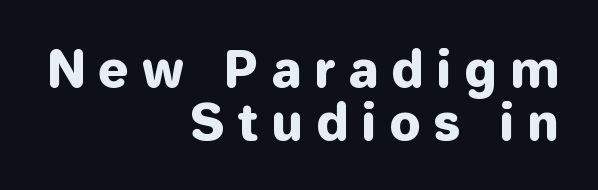
{"serif": "no", "italic": "no", "width": "normal", "stroke_contrast": "low", "x_height": "medium", "monospaced": "no", "underline": "no", "align": "right", "line_spacing": "tight", "line_spacing_ratio": 1.08, "letter_spacing": "wide", "letter_spacing_em": 0.29, "glyph_px": 49}
